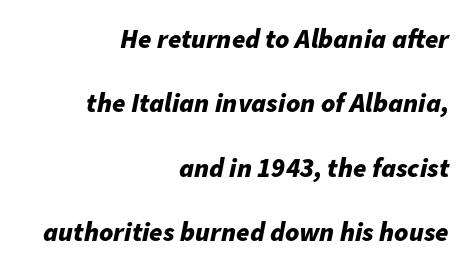
Q: Is the text bold? A: Yes.
Q: Is the text italic (slanted)? A: Yes, it leans right by about 11 degrees.
Q: Is the text underlined? A: No.
Q: How is the paragraph aligned? A: Right-aligned.
Q: Is the spacing between letters normal or unusually wide? A: Normal.
Q: Is the spacing between lines tight, normal or loose? A: Loose.
